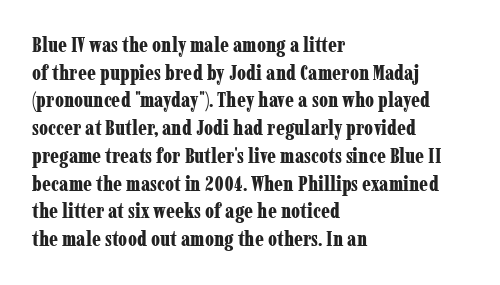
It's the straight-up-and-down kind of type. The words here are not underlined. Summary of vertical rhythm: regular, with standard interline spacing. Alignment: flush left. The rendering keeps characters at their native spacing.
